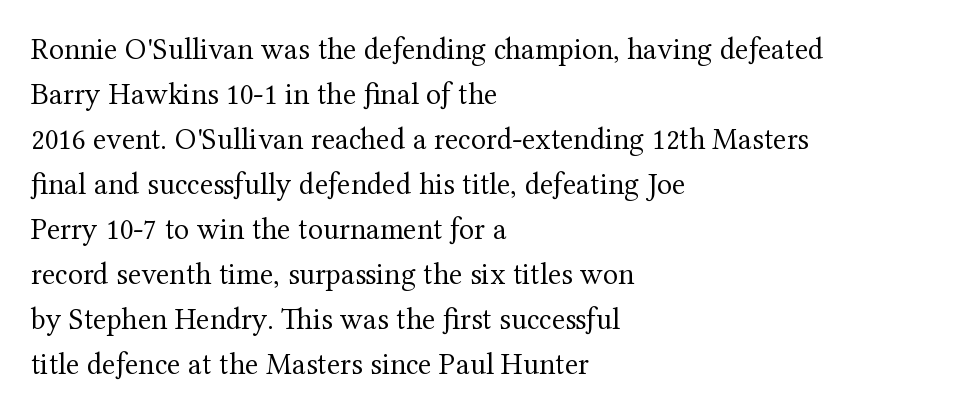
The image shows 31 px regular-weight serif type, upright; set left-aligned, normal line spacing (1.45x), normal letter spacing, not underlined; medium stroke contrast and a medium x-height.
